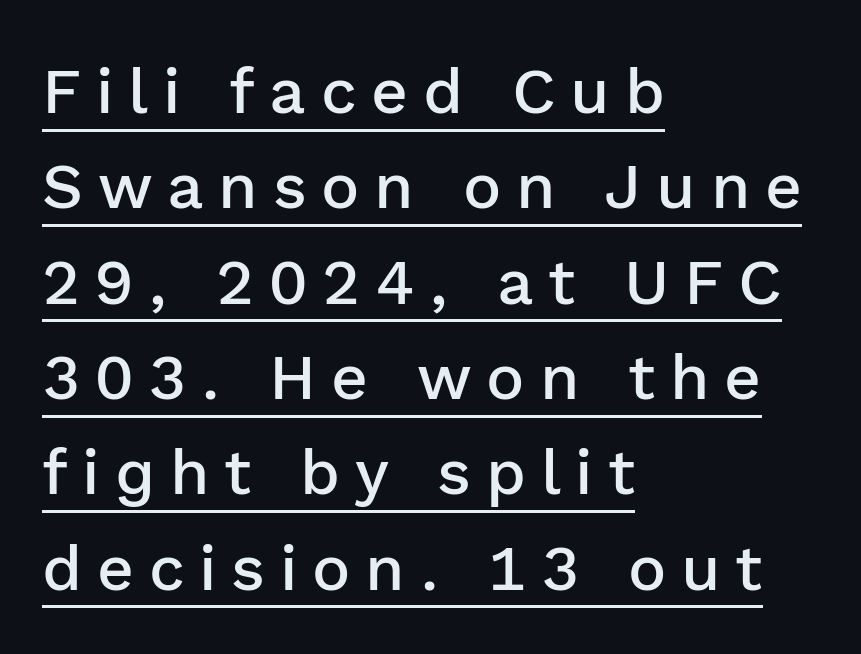
The image shows 64 px semibold sans-serif type, upright; set left-aligned, normal line spacing (1.49x), unusually wide letter spacing (+0.23 em), underlined; low stroke contrast and a medium x-height.
